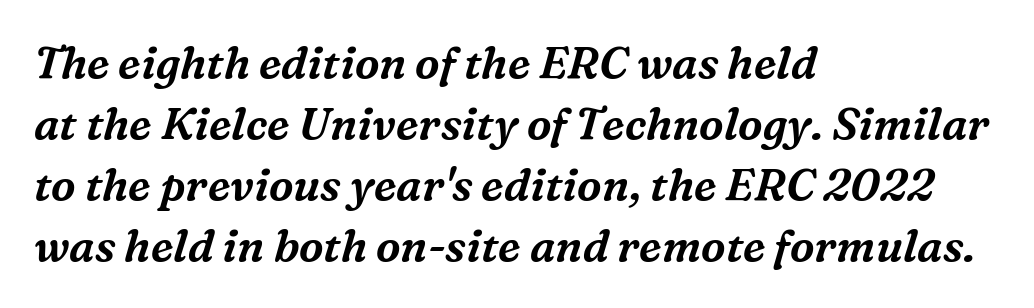
The image shows 44 px serif type, italic (leaning right); set left-aligned, normal line spacing (1.39x), normal letter spacing, not underlined; medium stroke contrast and a medium x-height.
